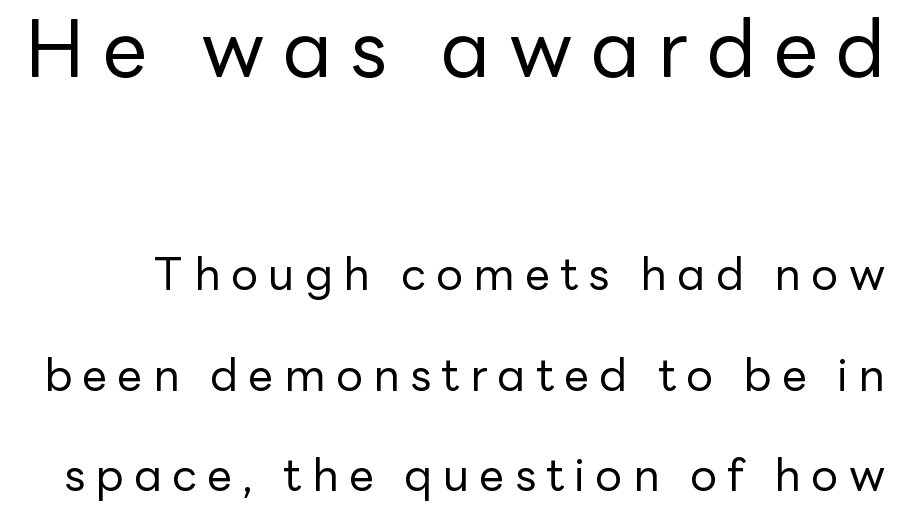
Q: Is the text bold? A: No.
Q: Is the text italic (slanted)? A: No, it is upright.
Q: Is the typeface a serif or a sans-serif typeface? A: Sans-serif.
Q: Is the text underlined? A: No.
Q: Is the spacing between letters normal or unusually wide? A: Unusually wide.
Q: Is the spacing between lines tight, normal or loose? A: Loose.
Q: Which block of text is set in a larger size, the first (top) or the second (bottom)? A: The first (top) one.
Q: Width (condensed, normal, or wide)? A: Normal.
Q: Stroke contrast? A: Low.
Q: x-height? A: Medium.
Q: Monospaced? A: No.
